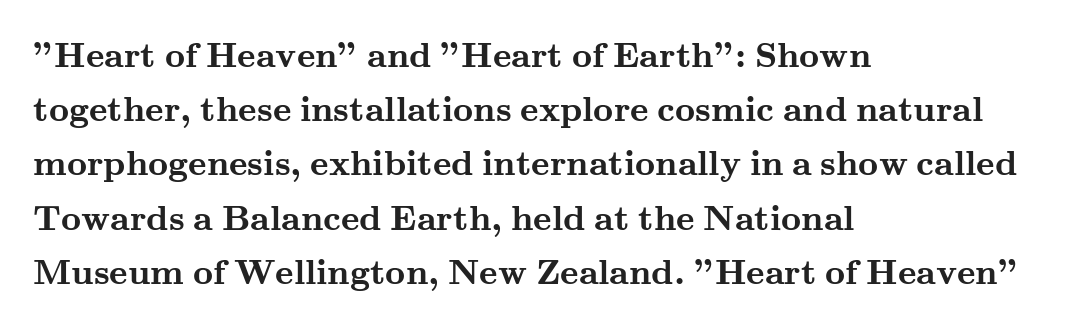
Q: Is the text bold? A: Yes.
Q: Is the text italic (slanted)? A: No, it is upright.
Q: Is the typeface a serif or a sans-serif typeface? A: Serif.
Q: Is the text underlined? A: No.
Q: How is the paragraph aligned? A: Left-aligned.
Q: Is the spacing between letters normal or unusually wide? A: Normal.
Q: Is the spacing between lines tight, normal or loose? A: Normal.
Q: Width (condensed, normal, or wide)? A: Wide.
Q: Stroke contrast? A: Medium.
Q: x-height? A: Small.
Q: Monospaced? A: No.
